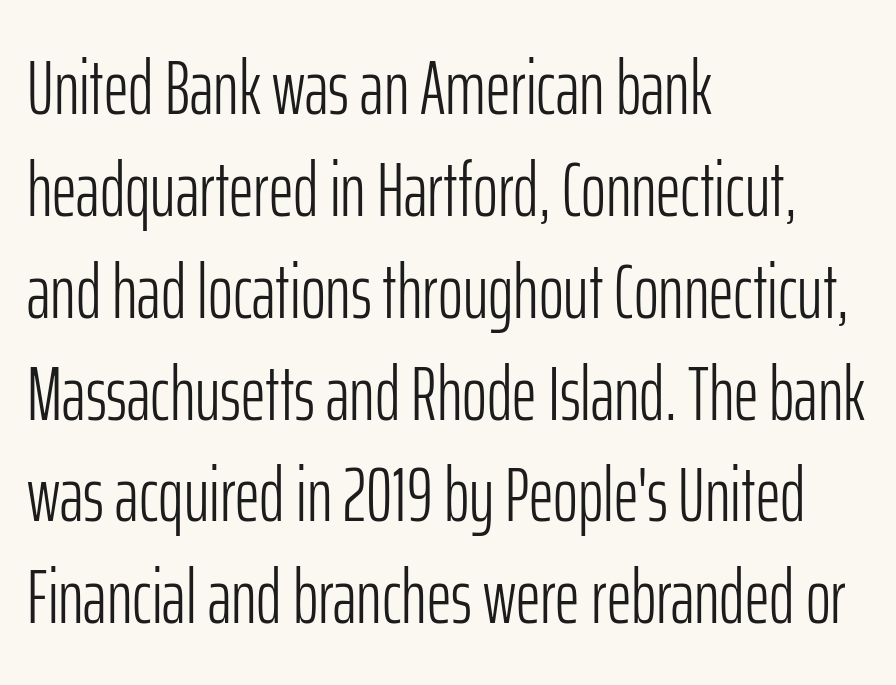
A roman cut, with each character standing at attention. Compared with typical body copy, the letter spacing here is the same. Nope, no serifs anywhere on these letters. Where is the straight margin? On the left.
